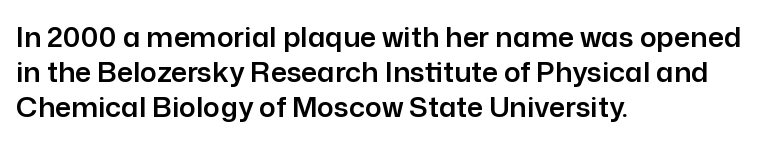
Note the varied advance widths — an 'i' is clearly narrower than an 'm'. Spacing between characters is what you'd get straight out of the box. Is this a sans? Yes — the strokes have no serifs. The line-height multiplier appears to be the usual default. You can tell it's not italic because the verticals are truly vertical.
